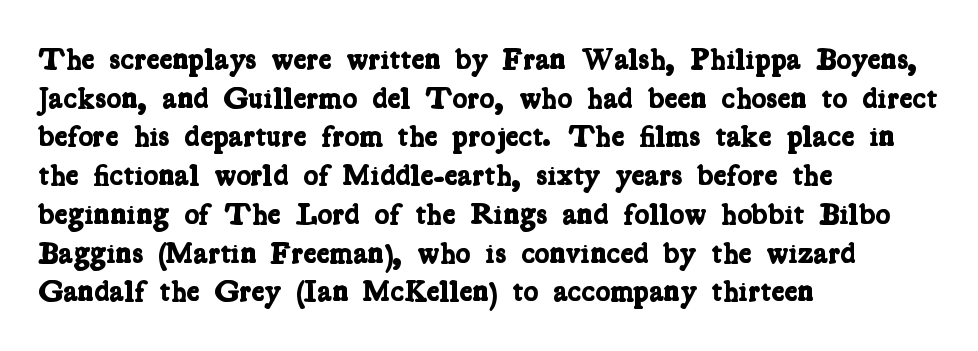
Only glyphs here, with clear space below each row. Compared with typical body copy, the letter spacing here is the same. What's the leading like? Ordinary, nothing unusual. Do the characters align in a grid? No, the font is proportional.
